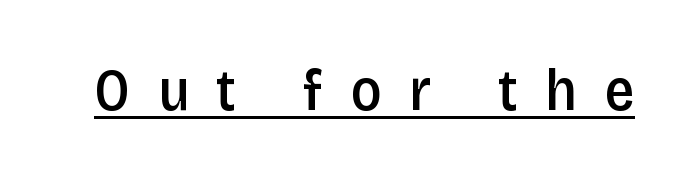
{"serif": "no", "italic": "no", "bold": "semi", "weight": "semibold", "width": "condensed", "stroke_contrast": "low", "x_height": "large", "monospaced": "no", "underline": "yes", "letter_spacing": "wide", "letter_spacing_em": 0.45, "glyph_px": 60}
